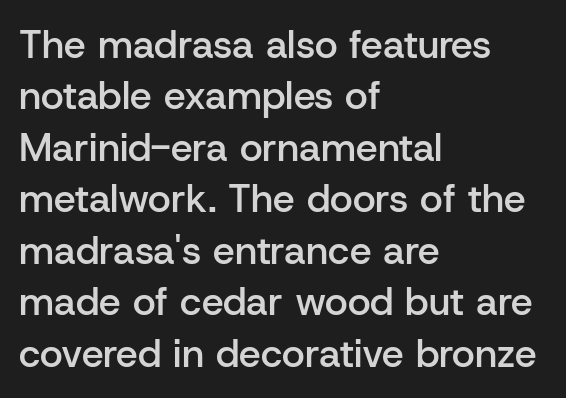
The image shows 39 px semibold sans-serif type, upright; set left-aligned, normal line spacing (1.32x), normal letter spacing, not underlined; low stroke contrast and a medium x-height.
